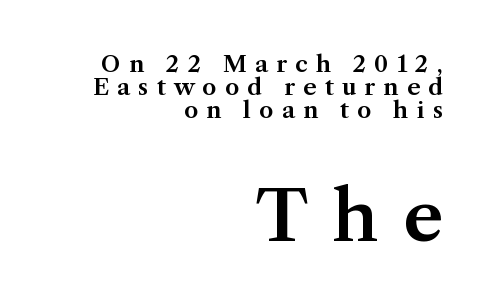
Character widths vary here, with narrow letters taking less room than wide ones. Has an underline been added? It has not. Caption: multi-line text, flush right, ragged left. Honestly, the rows look squashed on top of each other.
